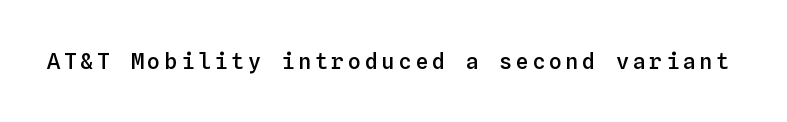
The image shows 22 px text type, upright; set not underlined.
